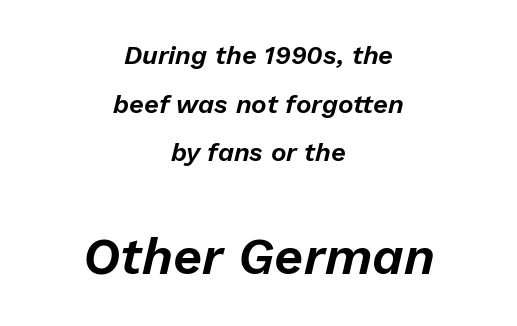
The image shows 51 px text type, italic (leaning right); set centered, line spacing 1.87x, normal letter spacing, not underlined; the second (bottom) block is 1.96x larger; low stroke contrast and a medium x-height.
